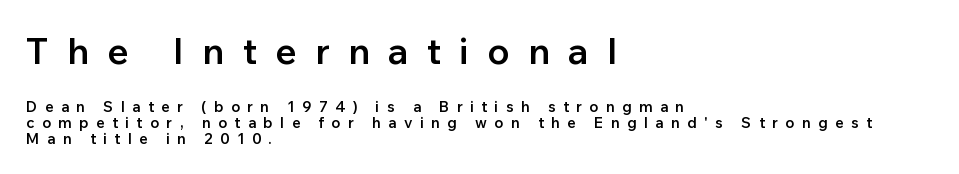
{"serif": "no", "italic": "no", "bold": "semi", "weight": "semibold", "width": "normal", "stroke_contrast": "low", "x_height": "medium", "monospaced": "no", "underline": "no", "align": "left", "line_spacing": "tight", "line_spacing_ratio": 1.08, "letter_spacing": "wide", "letter_spacing_em": 0.49, "larger_block": "first", "size_ratio": 2.47, "glyph_px": 37}
